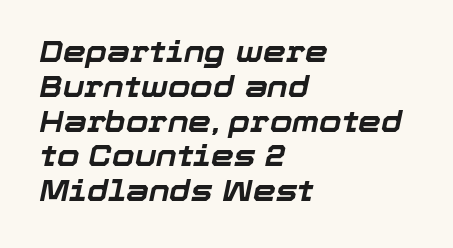
{"italic": "yes", "lean": "right", "slant_degrees": 12, "bold": "yes", "weight": "bold", "width": "normal", "stroke_contrast": "low", "x_height": "medium", "monospaced": "no", "underline": "no", "align": "left", "line_spacing_ratio": 1.2, "letter_spacing": "normal", "letter_spacing_em": 0.0, "glyph_px": 29}
